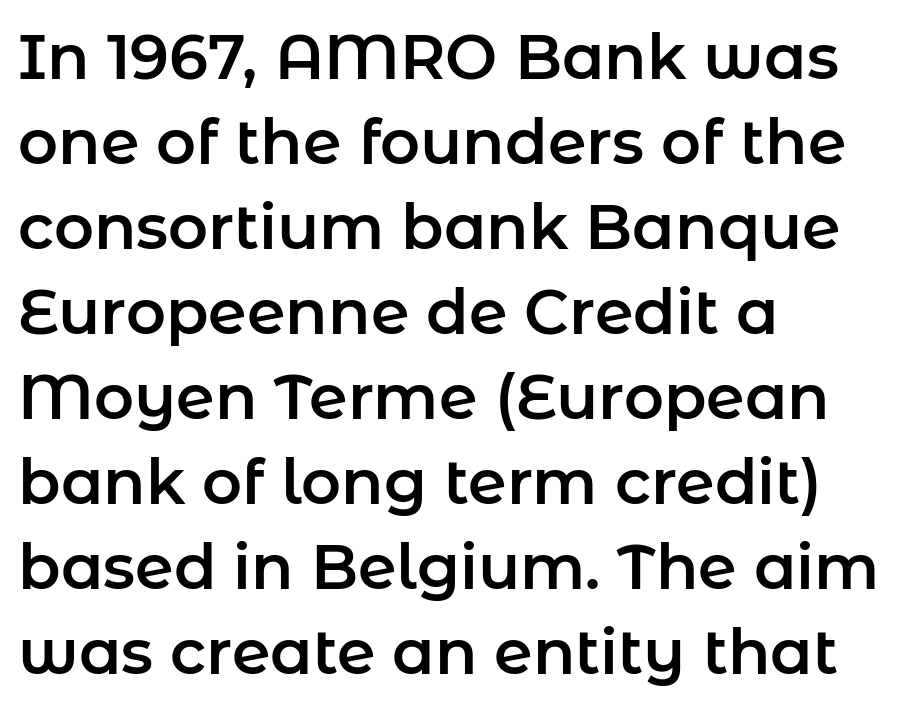
The image shows 62 px sans-serif type, upright; set left-aligned, normal line spacing (1.37x), normal letter spacing, not underlined; low stroke contrast and a medium x-height.
